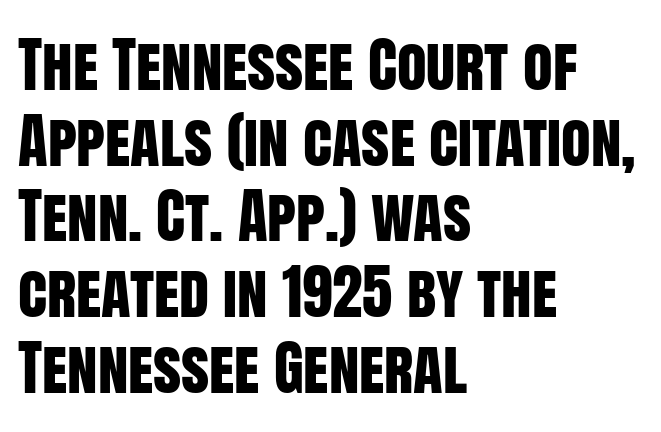
{"serif": "no", "italic": "no", "width": "condensed", "stroke_contrast": "low", "x_height": "large", "monospaced": "no", "underline": "no", "align": "left", "line_spacing_ratio": 1.24, "letter_spacing": "normal", "letter_spacing_em": 0.0, "glyph_px": 61}
